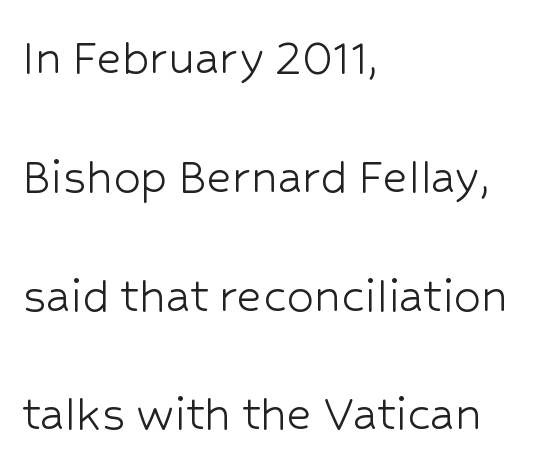
The image shows 54 px light sans-serif type, upright; set left-aligned, loose line spacing (2.2x), normal letter spacing, not underlined; low stroke contrast and a medium x-height.
